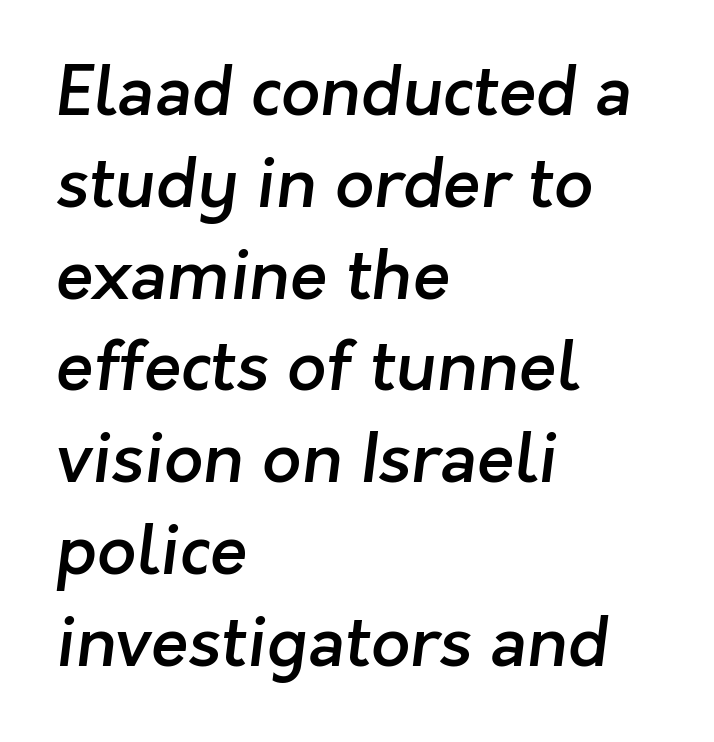
Q: Is the text bold? A: Semi-bold.
Q: Is the typeface a serif or a sans-serif typeface? A: Sans-serif.
Q: Is the text underlined? A: No.
Q: How is the paragraph aligned? A: Left-aligned.
Q: Is the spacing between letters normal or unusually wide? A: Normal.
Q: Is the spacing between lines tight, normal or loose? A: Normal.
Q: Width (condensed, normal, or wide)? A: Normal.
Q: Stroke contrast? A: Low.
Q: x-height? A: Medium.
Q: Monospaced? A: No.
